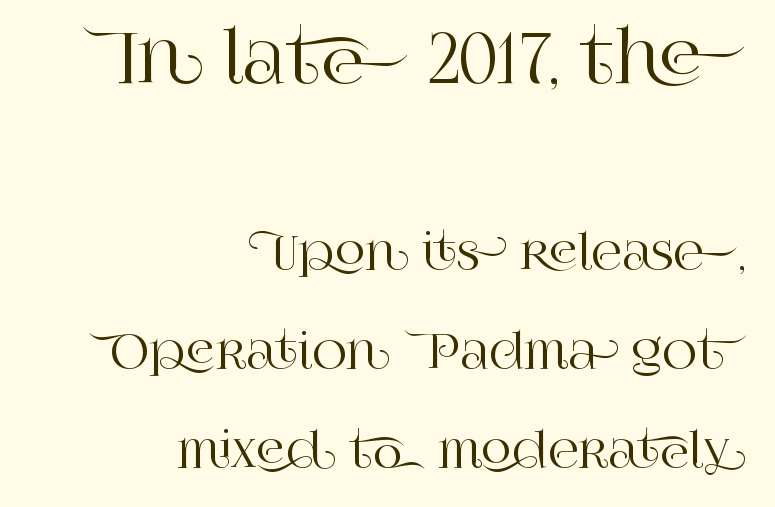
Does the lettering tilt? It doesn't — this is upright. One-word summary of the alignment: right. The lines are spread far apart with generous leading. The letters carry serifs — small finishing strokes at the ends of their stems.
